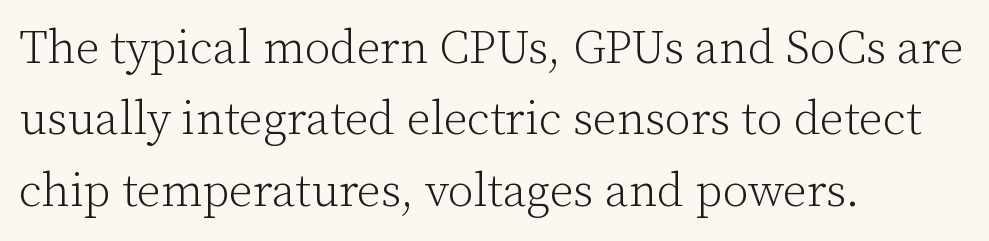
{"serif": "yes", "italic": "no", "bold": "no", "weight": "light", "width": "normal", "stroke_contrast": "low", "x_height": "medium", "monospaced": "no", "underline": "no", "align": "left", "line_spacing": "normal", "line_spacing_ratio": 1.52, "letter_spacing": "normal", "letter_spacing_em": 0.0, "glyph_px": 47}
